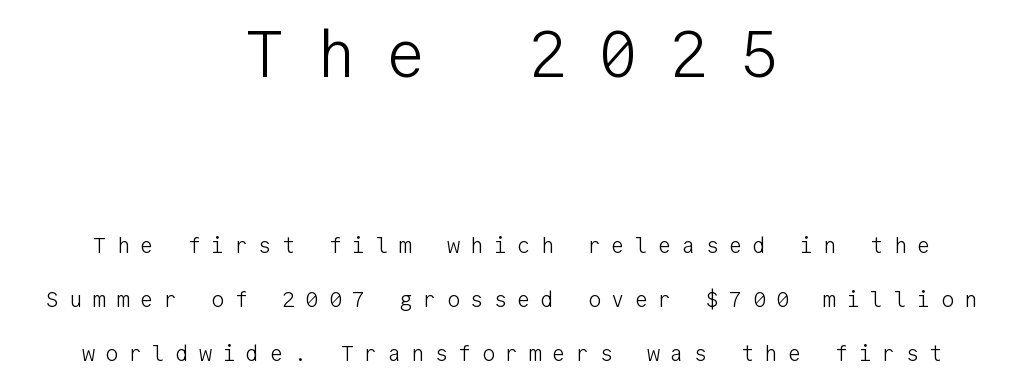
The image shows 66 px light sans-serif type, upright, monospaced; set centered, loose line spacing (2.47x), unusually wide letter spacing (+0.47 em), not underlined; the first (top) block is 3.0x larger; low stroke contrast and a medium x-height.
